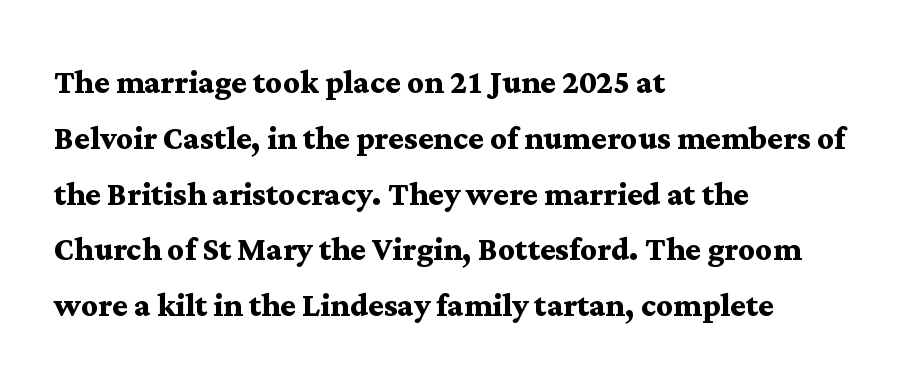
Q: Is the text bold? A: Yes.
Q: Is the text italic (slanted)? A: No, it is upright.
Q: Is the typeface a serif or a sans-serif typeface? A: Serif.
Q: Is the text underlined? A: No.
Q: How is the paragraph aligned? A: Left-aligned.
Q: Is the spacing between letters normal or unusually wide? A: Normal.
Q: Is the spacing between lines tight, normal or loose? A: Normal.
Q: Width (condensed, normal, or wide)? A: Wide.
Q: Stroke contrast? A: Medium.
Q: x-height? A: Medium.
Q: Monospaced? A: No.
